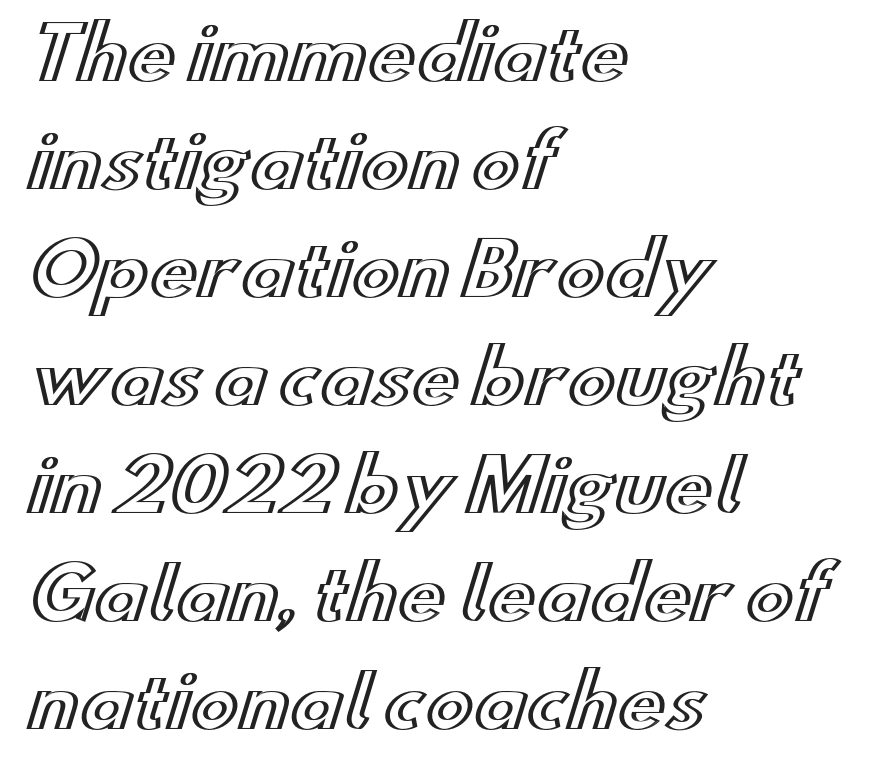
The image shows 72 px wide type; set left-aligned, normal line spacing (1.5x), normal letter spacing, not underlined; a small x-height.
